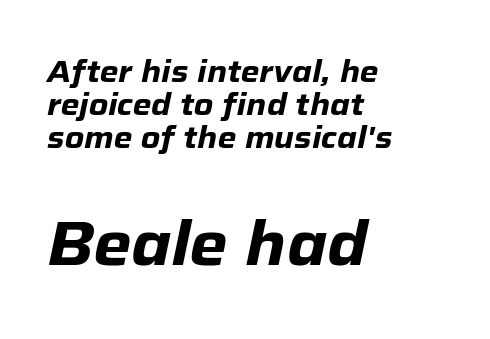
The face used here appears at its bigger size in the lower chunk. Proportional: the letters do not fall into vertical columns. The passage shown has conventional tracking throughout. Descender tails drop into unmarked territory. Line beginnings align vertically; line endings do not.
